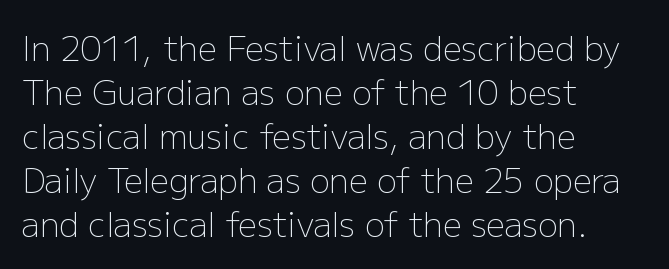
Q: Is the text bold? A: No.
Q: Is the text italic (slanted)? A: No, it is upright.
Q: Is the typeface a serif or a sans-serif typeface? A: Sans-serif.
Q: Is the text underlined? A: No.
Q: How is the paragraph aligned? A: Left-aligned.
Q: Is the spacing between letters normal or unusually wide? A: Normal.
Q: Is the spacing between lines tight, normal or loose? A: Normal.
Q: Width (condensed, normal, or wide)? A: Normal.
Q: Stroke contrast? A: Low.
Q: x-height? A: Medium.
Q: Monospaced? A: No.
